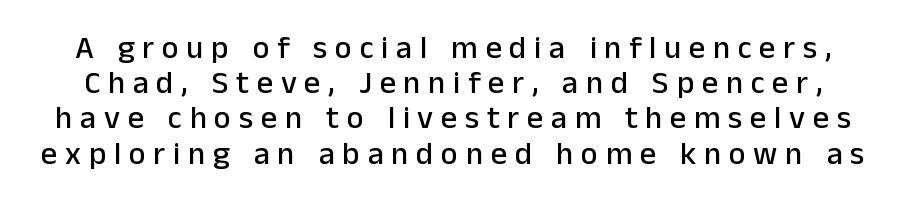
{"serif": "no", "italic": "no", "width": "normal", "stroke_contrast": "low", "x_height": "medium", "monospaced": "no", "underline": "no", "line_spacing": "tight", "line_spacing_ratio": 1.1, "letter_spacing": "wide", "letter_spacing_em": 0.24, "glyph_px": 32}
